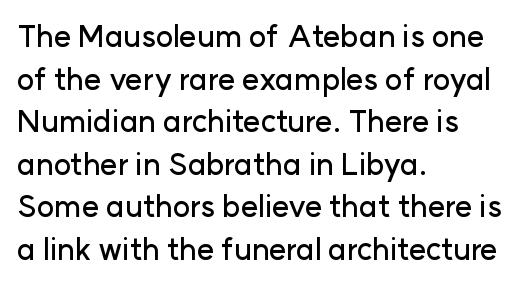
Q: Is the text italic (slanted)? A: No, it is upright.
Q: Is the typeface a serif or a sans-serif typeface? A: Sans-serif.
Q: Is the text underlined? A: No.
Q: How is the paragraph aligned? A: Left-aligned.
Q: Is the spacing between letters normal or unusually wide? A: Normal.
Q: Is the spacing between lines tight, normal or loose? A: Normal.
Q: Width (condensed, normal, or wide)? A: Normal.
Q: Stroke contrast? A: Low.
Q: x-height? A: Medium.
Q: Monospaced? A: No.
